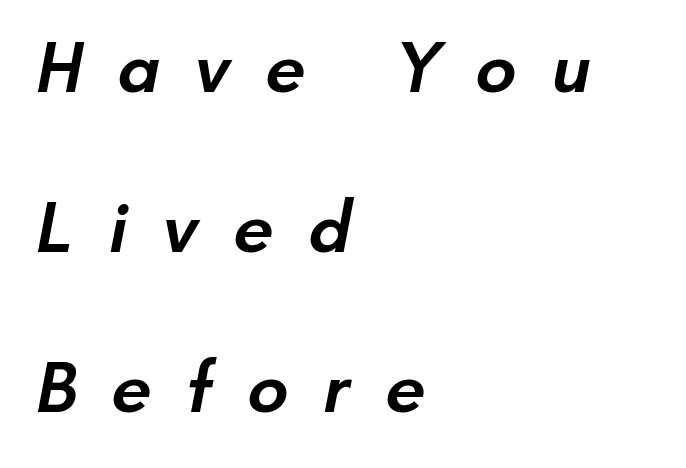
{"serif": "no", "bold": "semi", "weight": "semibold", "width": "normal", "stroke_contrast": "low", "x_height": "small", "monospaced": "no", "underline": "no", "align": "left", "line_spacing": "loose", "line_spacing_ratio": 2.22, "letter_spacing": "wide", "letter_spacing_em": 0.48, "glyph_px": 72}
